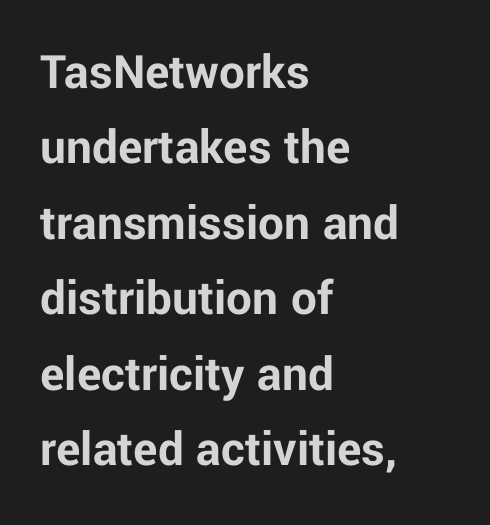
The image shows 51 px bold sans-serif type, upright; set left-aligned, normal line spacing (1.48x), normal letter spacing, not underlined; low stroke contrast and a medium x-height.
